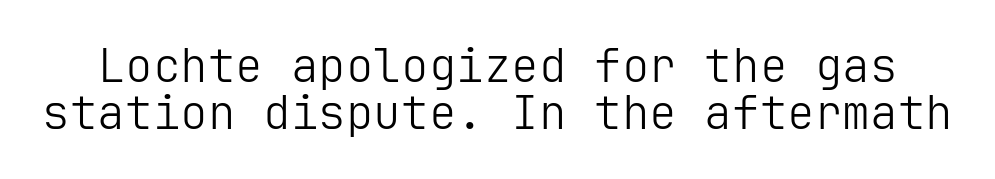
{"serif": "no", "italic": "no", "bold": "no", "weight": "light", "width": "normal", "stroke_contrast": "low", "x_height": "medium", "underline": "no", "line_spacing": "tight", "line_spacing_ratio": 1.03, "letter_spacing": "normal", "letter_spacing_em": 0.0, "glyph_px": 46}
